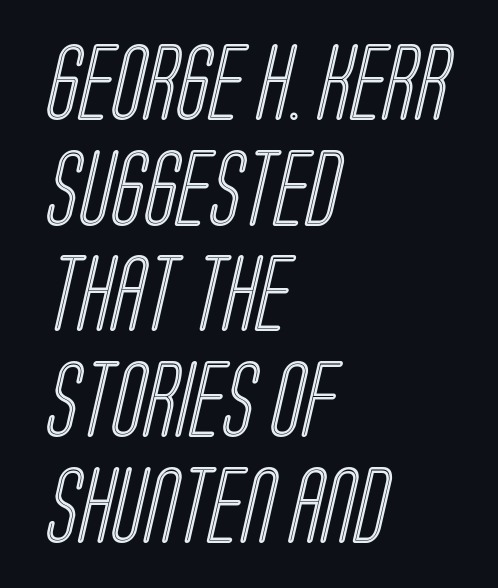
Q: Is the text underlined? A: No.
Q: How is the paragraph aligned? A: Left-aligned.
Q: Is the spacing between letters normal or unusually wide? A: Normal.
Q: Is the spacing between lines tight, normal or loose? A: Normal.
Q: Width (condensed, normal, or wide)? A: Condensed.
Q: x-height? A: Large.
Q: Monospaced? A: No.
